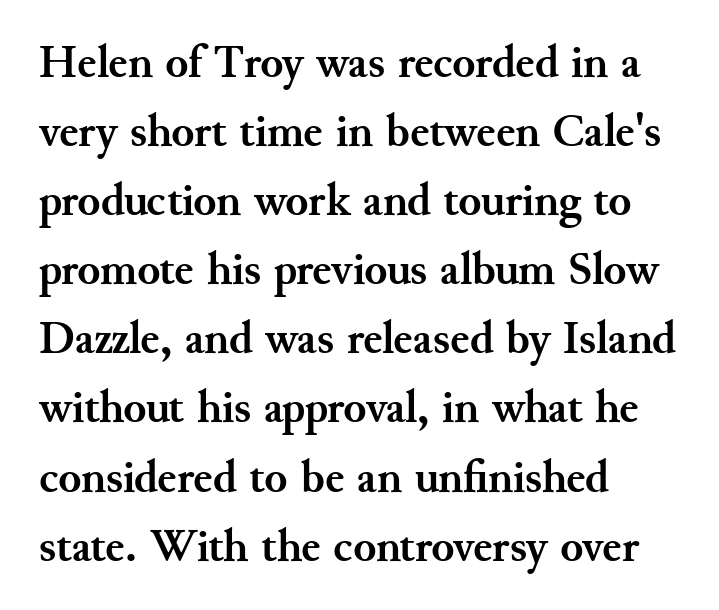
{"serif": "yes", "italic": "no", "bold": "yes", "weight": "semibold", "width": "normal", "stroke_contrast": "medium", "x_height": "small", "monospaced": "no", "underline": "no", "align": "left", "line_spacing": "normal", "line_spacing_ratio": 1.47, "letter_spacing": "normal", "letter_spacing_em": 0.0, "glyph_px": 47}
